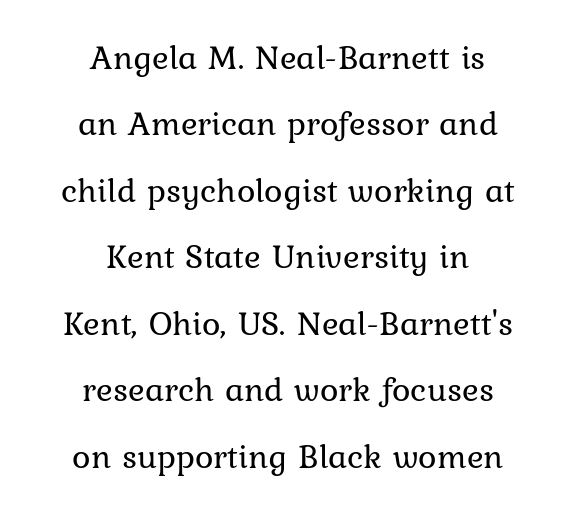
{"italic": "no", "bold": "no", "weight": "regular", "width": "normal", "stroke_contrast": "low", "x_height": "medium", "monospaced": "no", "underline": "no", "align": "center", "line_spacing": "loose", "line_spacing_ratio": 1.9, "letter_spacing": "normal", "letter_spacing_em": 0.0, "glyph_px": 35}
